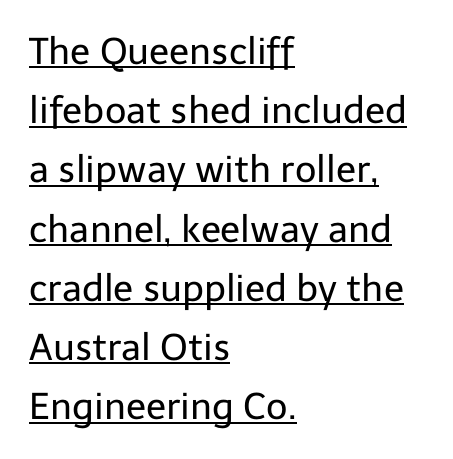
{"serif": "no", "italic": "no", "bold": "no", "weight": "regular", "width": "normal", "stroke_contrast": "low", "x_height": "medium", "monospaced": "no", "underline": "yes", "align": "left", "line_spacing": "normal", "line_spacing_ratio": 1.6, "letter_spacing": "normal", "letter_spacing_em": 0.0, "glyph_px": 37}
